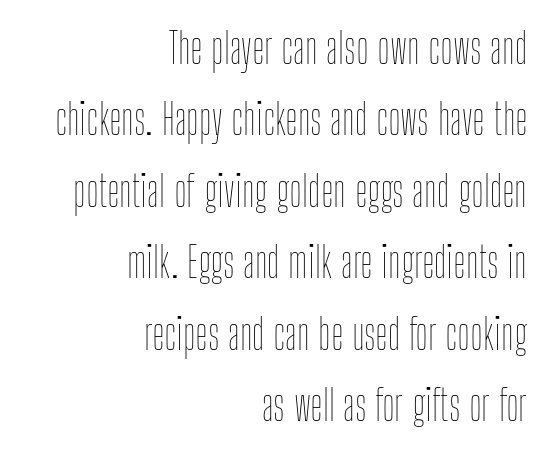
Alignment: flush right. How would I describe the line gaps? Plain and ordinary. This sample has the flowing, uneven cadence of proportional lettering. The typography opts for an upright posture over an oblique one. Has an underline been added? It has not.
